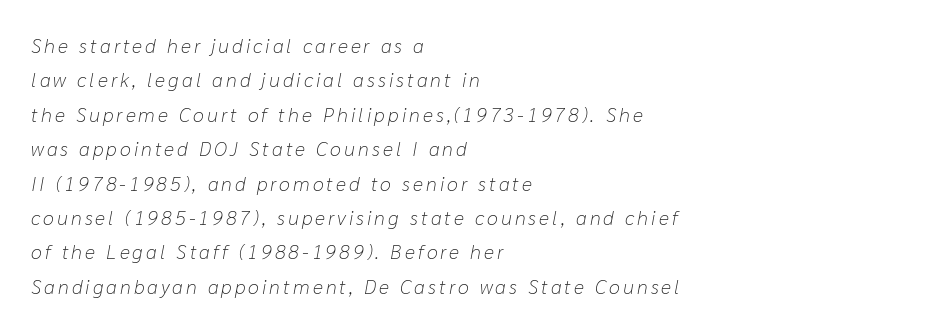
Check under the words: just untouched page. This rendering uses left alignment, leaving the right contour irregular. Heft: none added — not bold. In terms of posture, this sample is oblique.
